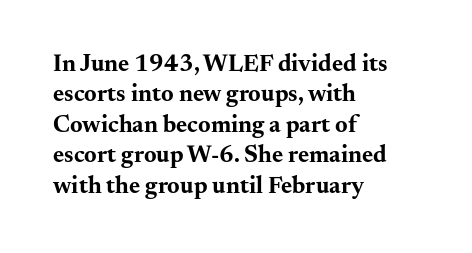
The glyphs are unaccompanied by any horizontal stroke below them. The leading is moderate, giving the passage an even texture. Left-aligned paragraph, ragged on the right. A full-strength bold gives these letters their thick strokes. This sample uses an upright cut, with every glyph sitting square on the baseline.
